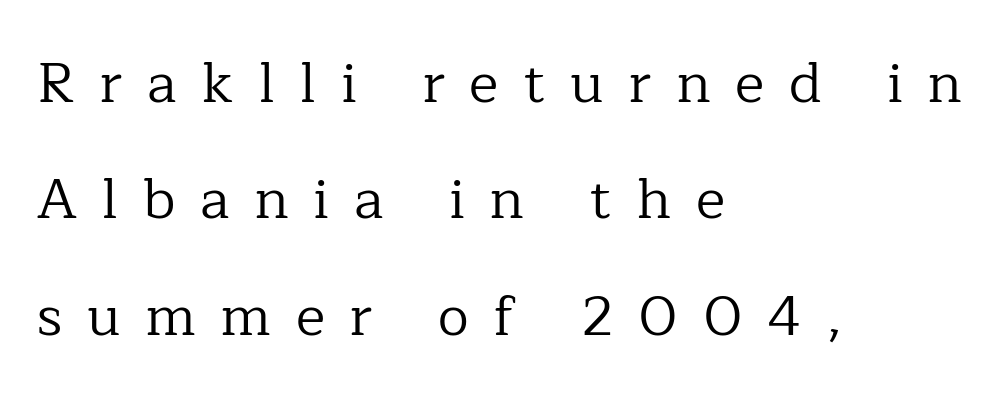
The image shows 56 px regular-weight serif type, upright; set left-aligned, loose line spacing (2.08x), unusually wide letter spacing (+0.44 em), not underlined; low stroke contrast and a medium x-height.
